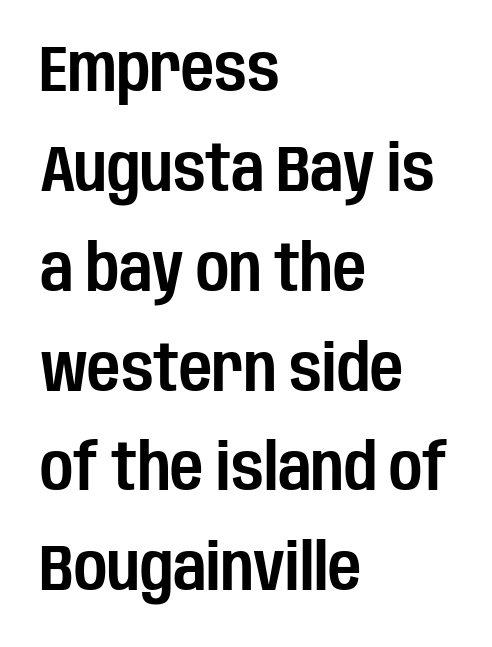
Q: Is the text italic (slanted)? A: No, it is upright.
Q: Is the typeface a serif or a sans-serif typeface? A: Sans-serif.
Q: Is the text underlined? A: No.
Q: How is the paragraph aligned? A: Left-aligned.
Q: Is the spacing between letters normal or unusually wide? A: Normal.
Q: Is the spacing between lines tight, normal or loose? A: Normal.
Q: Width (condensed, normal, or wide)? A: Condensed.
Q: Stroke contrast? A: Low.
Q: x-height? A: Large.
Q: Monospaced? A: No.
